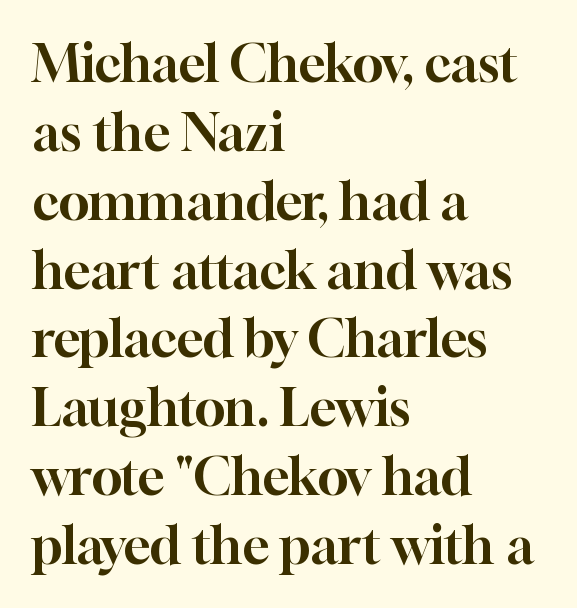
{"serif": "yes", "italic": "no", "width": "normal", "stroke_contrast": "high", "x_height": "medium", "monospaced": "no", "underline": "no", "align": "left", "line_spacing": "normal", "line_spacing_ratio": 1.35, "letter_spacing": "normal", "letter_spacing_em": 0.0, "glyph_px": 51}
